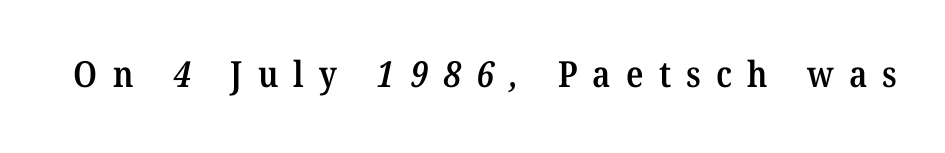
The image shows 36 px semibold serif type; set unusually wide letter spacing (+0.42 em), not underlined; medium stroke contrast and a medium x-height.
